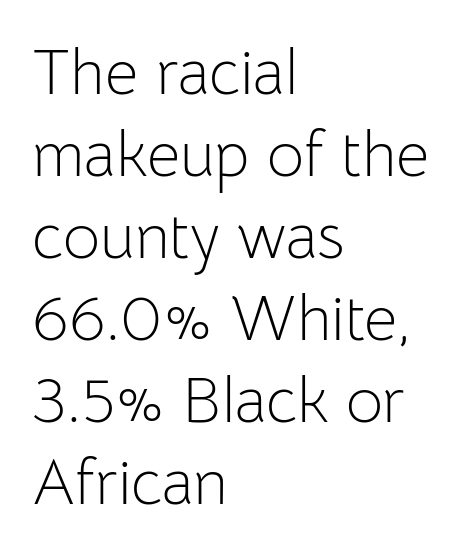
The image shows 64 px light sans-serif type, upright; set left-aligned, normal line spacing (1.28x), normal letter spacing, not underlined; low stroke contrast and a medium x-height.
